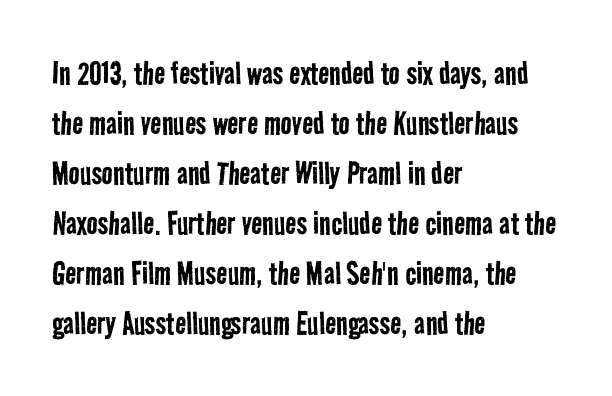
The image shows 37 px regular-weight, condensed sans-serif type; set left-aligned, normal line spacing (1.35x), normal letter spacing, not underlined; low stroke contrast and a medium x-height.
